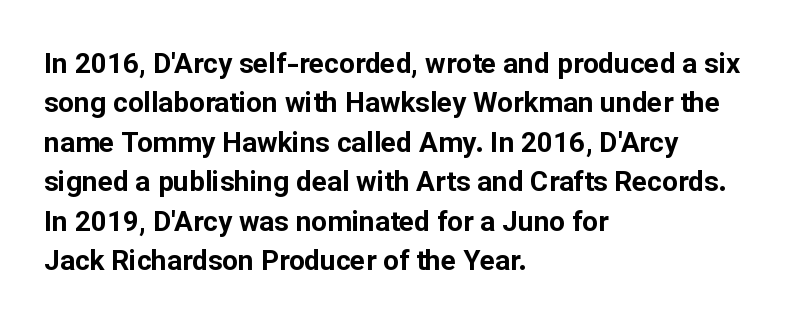
Q: Is the text bold? A: Yes.
Q: Is the text italic (slanted)? A: No, it is upright.
Q: Is the typeface a serif or a sans-serif typeface? A: Sans-serif.
Q: Is the text underlined? A: No.
Q: How is the paragraph aligned? A: Left-aligned.
Q: Is the spacing between letters normal or unusually wide? A: Normal.
Q: Is the spacing between lines tight, normal or loose? A: Normal.
Q: Width (condensed, normal, or wide)? A: Normal.
Q: Stroke contrast? A: Low.
Q: x-height? A: Medium.
Q: Monospaced? A: No.
